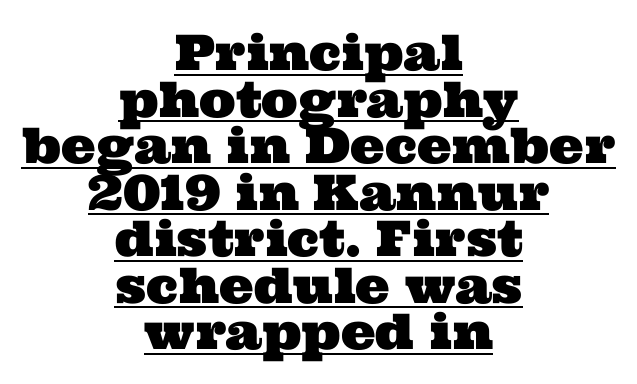
{"serif": "yes", "width": "wide", "stroke_contrast": "medium", "x_height": "medium", "monospaced": "no", "underline": "yes", "align": "center", "line_spacing": "tight", "line_spacing_ratio": 0.95, "letter_spacing": "normal", "letter_spacing_em": 0.0, "glyph_px": 49}
